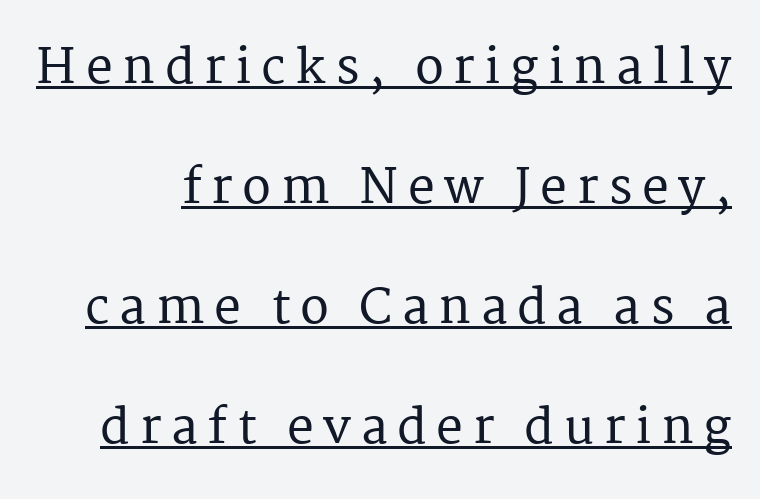
The leading is generous, giving the passage an open texture. Compared with undecorated copy, this sample adds a rule below the words. It's the straight-up-and-down kind of type. The face used here is proportionally spaced, like ordinary book or web type.
